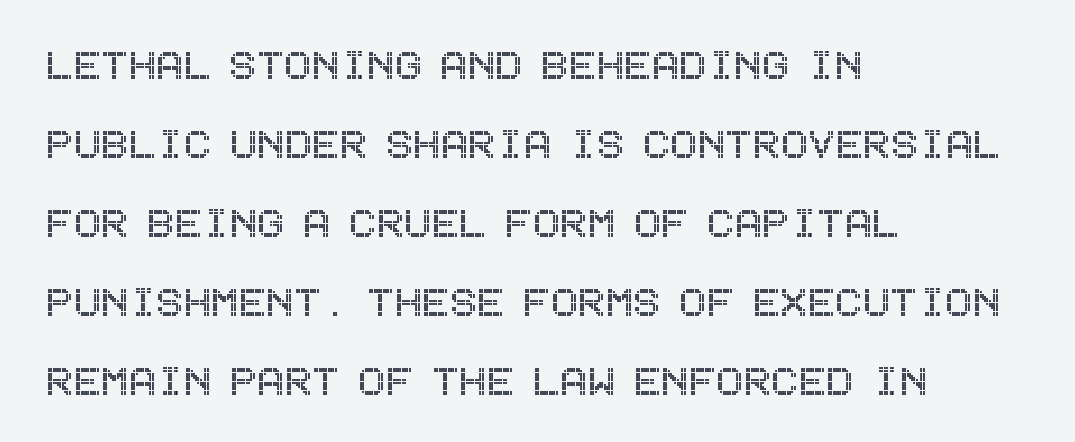
The font's upright variant was chosen for this text. Standard letterfit; no display-style spreading of the glyphs. The strip under each line holds only bare page. Interline gaps are of average width in this sample.
